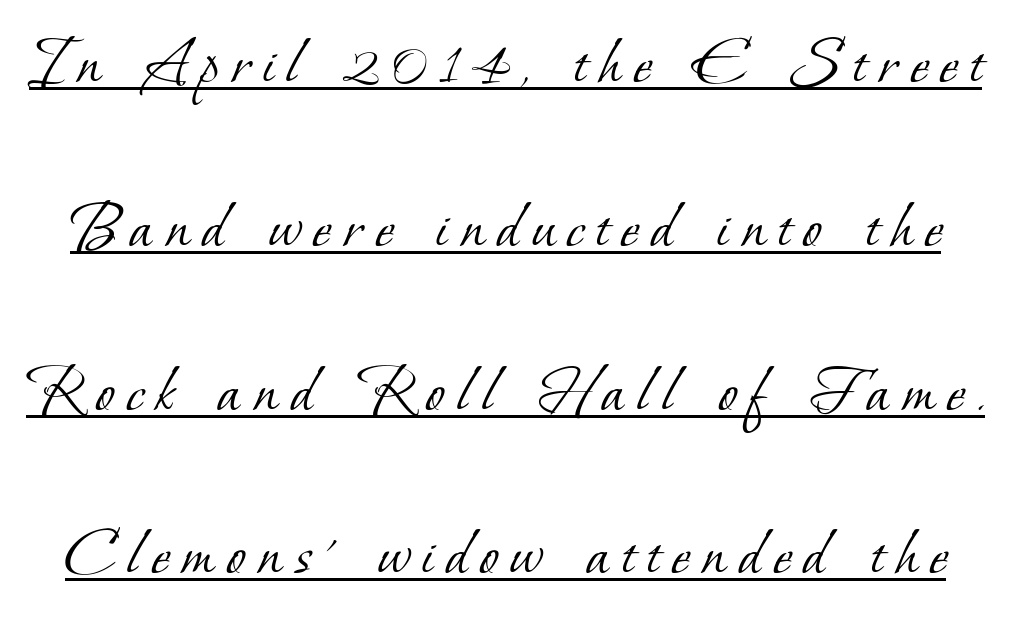
The image shows 70 px light serif type; set loose line spacing (2.34x), underlined; low stroke contrast and a small x-height.
